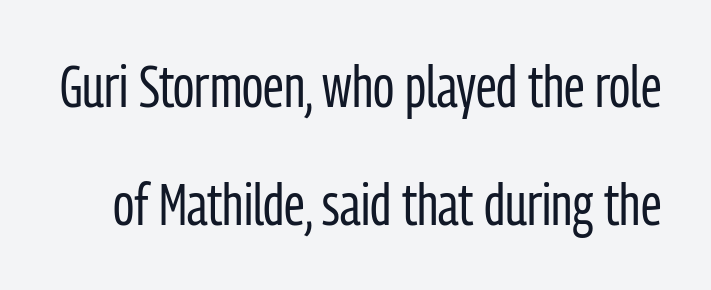
{"serif": "no", "italic": "no", "bold": "no", "weight": "regular", "width": "condensed", "stroke_contrast": "low", "x_height": "medium", "monospaced": "no", "underline": "no", "line_spacing": "loose", "line_spacing_ratio": 2.04, "letter_spacing": "normal", "letter_spacing_em": 0.0, "glyph_px": 58}
